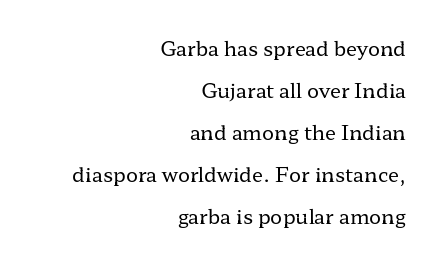
{"italic": "no", "bold": "no", "underline": "no", "align": "right", "line_spacing": "loose", "line_spacing_ratio": 2.1, "letter_spacing": "normal", "letter_spacing_em": 0.0, "glyph_px": 20}
